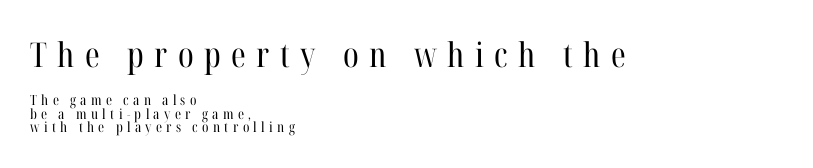
The space beneath each line is pristine and unruled. Each new line begins almost immediately beneath the previous one. Stems and bowls with no extra thickness — not bold. Vertical strokes here are truly vertical. Compared with a centered layout, this one pins lines to the left instead.
